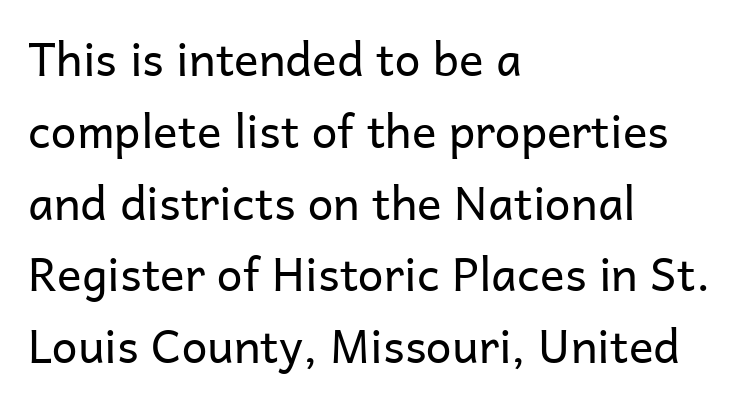
Quick note: interline space is typical. A clean baseline with only descenders dipping below it. Summary of weight: not heavy and not bold. The letters advance in unequal steps, a hallmark of proportional type. The rag falls on the right side of this text block. The passage shown has conventional tracking throughout.
